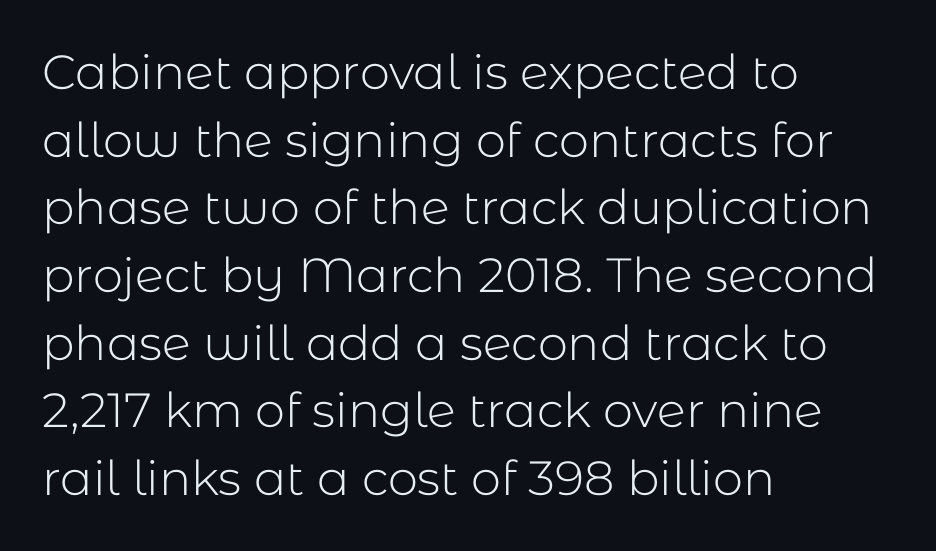
The image shows 48 px light sans-serif type, upright; set left-aligned, normal line spacing (1.41x), normal letter spacing, not underlined; low stroke contrast and a medium x-height.
